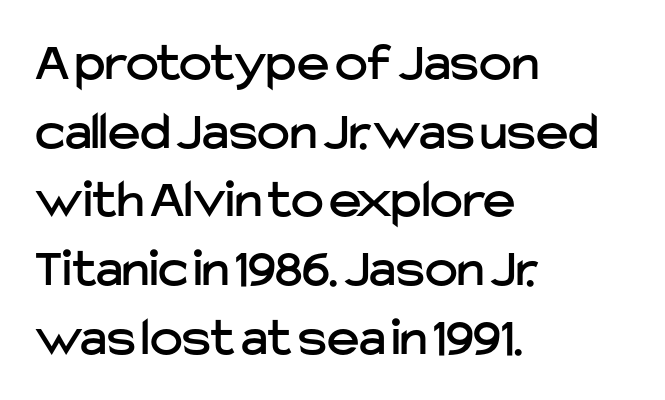
Q: Is the text italic (slanted)? A: No, it is upright.
Q: Is the typeface a serif or a sans-serif typeface? A: Sans-serif.
Q: Is the text underlined? A: No.
Q: How is the paragraph aligned? A: Left-aligned.
Q: Is the spacing between letters normal or unusually wide? A: Normal.
Q: Is the spacing between lines tight, normal or loose? A: Normal.
Q: Width (condensed, normal, or wide)? A: Normal.
Q: Stroke contrast? A: Low.
Q: x-height? A: Medium.
Q: Monospaced? A: No.
